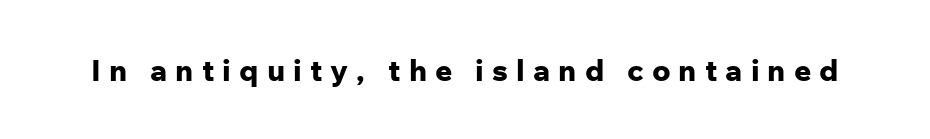
Grotesque or geometric, the face here clearly has no serifs. Between one letter and the next there's a generous, obvious gap. The face used here is proportionally spaced, like ordinary book or web type. The lettering stays uniformly vertical, giving the passage a roman look.
